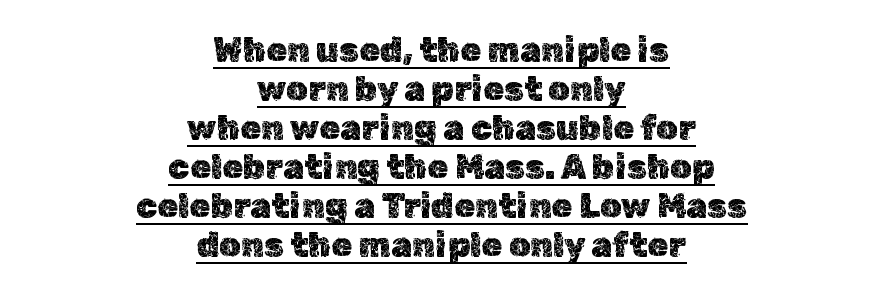
{"italic": "no", "width": "normal", "x_height": "medium", "monospaced": "no", "underline": "yes", "align": "center", "line_spacing": "tight", "line_spacing_ratio": 1.15, "letter_spacing": "normal", "letter_spacing_em": 0.0, "glyph_px": 34}
